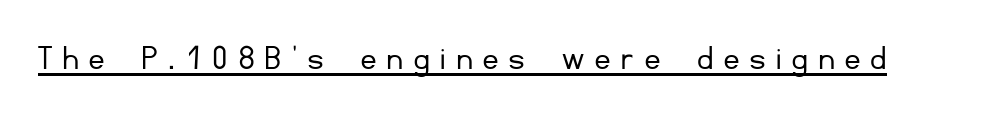
Q: Is the text bold? A: No.
Q: Is the text italic (slanted)? A: No, it is upright.
Q: Is the typeface a serif or a sans-serif typeface? A: Sans-serif.
Q: Is the text underlined? A: Yes.
Q: Is the spacing between letters normal or unusually wide? A: Unusually wide.
Q: Width (condensed, normal, or wide)? A: Normal.
Q: Stroke contrast? A: Low.
Q: x-height? A: Small.
Q: Monospaced? A: No.
